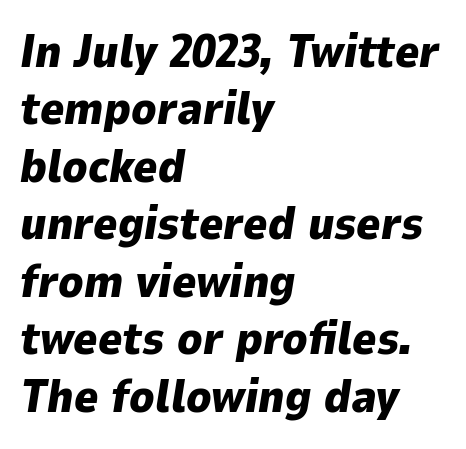
Q: Is the text bold? A: Yes.
Q: Is the text italic (slanted)? A: Yes, it leans right by about 9 degrees.
Q: Is the text underlined? A: No.
Q: How is the paragraph aligned? A: Left-aligned.
Q: Is the spacing between letters normal or unusually wide? A: Normal.
Q: Is the spacing between lines tight, normal or loose? A: Normal.
Q: Width (condensed, normal, or wide)? A: Normal.
Q: Stroke contrast? A: Low.
Q: x-height? A: Medium.
Q: Monospaced? A: No.
